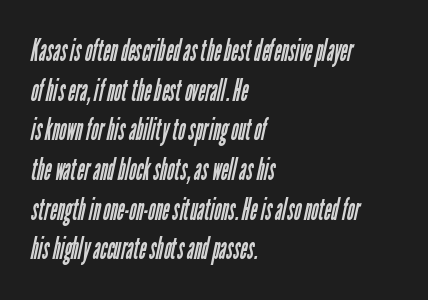
{"serif": "no", "bold": "no", "weight": "regular", "width": "condensed", "stroke_contrast": "low", "x_height": "medium", "monospaced": "no", "underline": "no", "align": "left", "line_spacing": "normal", "line_spacing_ratio": 1.28, "letter_spacing": "normal", "letter_spacing_em": 0.0, "glyph_px": 31}
